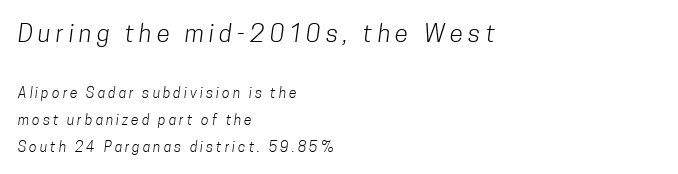
Q: Is the text bold? A: No.
Q: Is the text underlined? A: No.
Q: How is the paragraph aligned? A: Left-aligned.
Q: Is the spacing between letters normal or unusually wide? A: Unusually wide.
Q: Is the spacing between lines tight, normal or loose? A: Loose.
Q: Which block of text is set in a larger size, the first (top) or the second (bottom)? A: The first (top) one.
